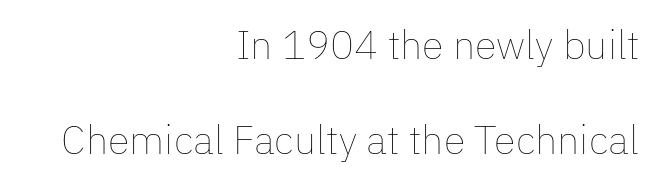
Q: Is the text bold? A: No.
Q: Is the text italic (slanted)? A: No, it is upright.
Q: Is the text underlined? A: No.
Q: How is the paragraph aligned? A: Right-aligned.
Q: Is the spacing between letters normal or unusually wide? A: Normal.
Q: Is the spacing between lines tight, normal or loose? A: Loose.
Q: Width (condensed, normal, or wide)? A: Normal.
Q: Stroke contrast? A: Low.
Q: x-height? A: Medium.
Q: Monospaced? A: No.
